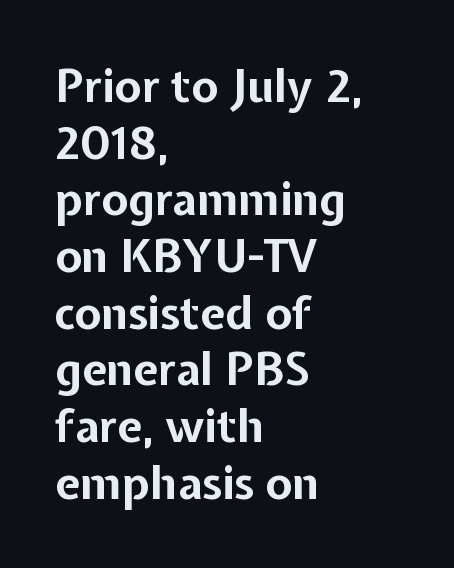
Q: Is the text bold? A: Yes.
Q: Is the text italic (slanted)? A: No, it is upright.
Q: Is the typeface a serif or a sans-serif typeface? A: Sans-serif.
Q: Is the text underlined? A: No.
Q: How is the paragraph aligned? A: Left-aligned.
Q: Is the spacing between letters normal or unusually wide? A: Normal.
Q: Is the spacing between lines tight, normal or loose? A: Normal.
Q: Width (condensed, normal, or wide)? A: Normal.
Q: Stroke contrast? A: Low.
Q: x-height? A: Medium.
Q: Monospaced? A: No.
